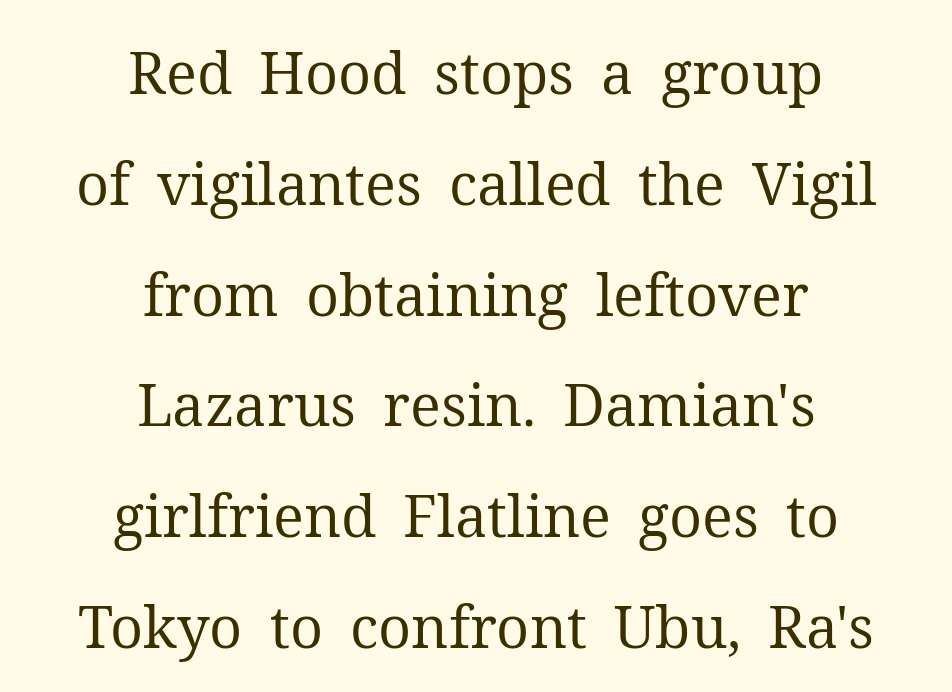
{"serif": "yes", "italic": "no", "bold": "no", "weight": "regular", "width": "normal", "stroke_contrast": "medium", "x_height": "medium", "monospaced": "no", "underline": "no", "align": "center", "line_spacing": "loose", "line_spacing_ratio": 1.91, "letter_spacing": "normal", "letter_spacing_em": 0.0, "glyph_px": 58}
